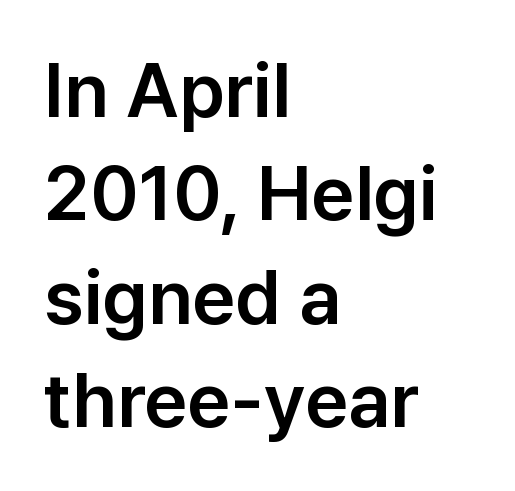
Lines of text with bare space underneath. These lines are rendered in a variable-pitch font. Look at the bottom of the vertical strokes: they stop flat, with no serifs. The font's upright variant was chosen for this text. You could call the tracking neutral — neither tight nor loose.
